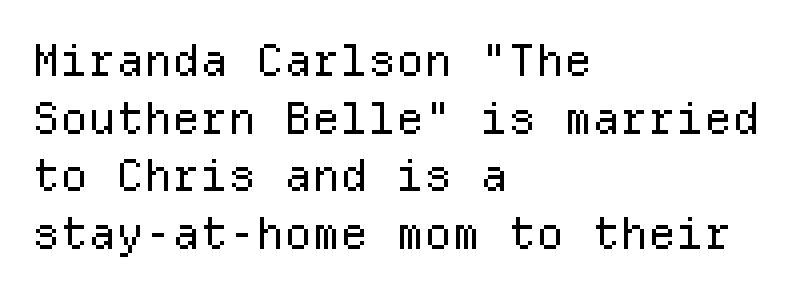
Quick note: interline space is typical. This rendering employs a face without finishing strokes, i.e., a sans-serif. Casual observation: everything's shoved over to the left. Only glyphs here, with clear space below each row. Weight: in the light-to-regular range. Do the characters align in a grid? Yes, the font is monospaced.
